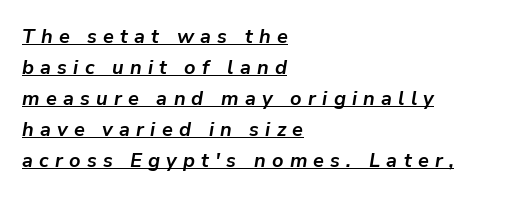
The string is rendered with underlining switched on. Evenly set lines give the paragraph a standard silhouette. As a designer I'd log this as weight 700, bold. Between one letter and the next there's a generous, obvious gap. The setting favours the left margin, as ordinary paragraphs usually do. The glyphs look as if they've been sheared to an angle.
